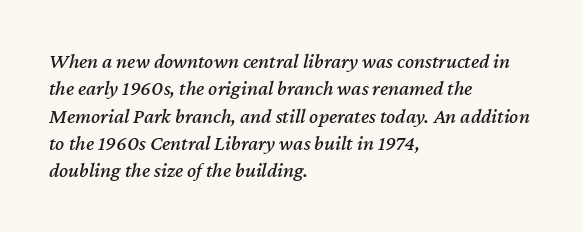
Q: Is the text italic (slanted)? A: Yes, it leans right by about 12 degrees.
Q: Is the text underlined? A: No.
Q: How is the paragraph aligned? A: Left-aligned.
Q: Is the spacing between letters normal or unusually wide? A: Normal.
Q: Is the spacing between lines tight, normal or loose? A: Normal.
